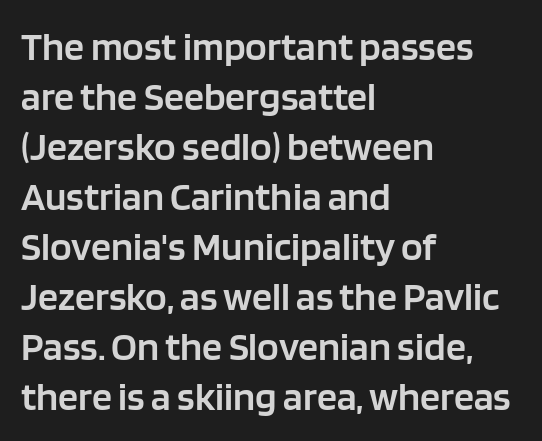
The image shows 40 px semibold sans-serif type, upright; set left-aligned, normal line spacing (1.25x), normal letter spacing, not underlined; low stroke contrast and a large x-height.
